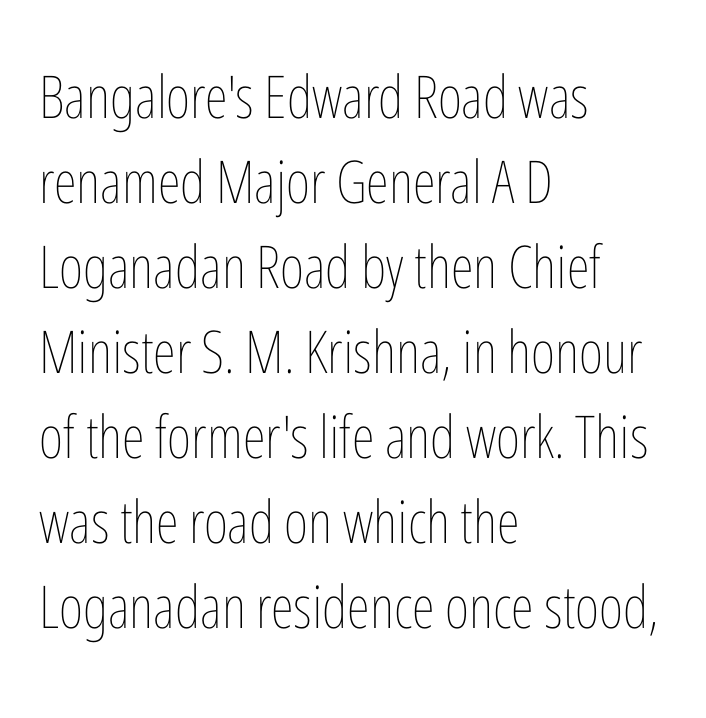
Q: Is the text bold? A: No.
Q: Is the text italic (slanted)? A: No, it is upright.
Q: Is the text underlined? A: No.
Q: How is the paragraph aligned? A: Left-aligned.
Q: Is the spacing between letters normal or unusually wide? A: Normal.
Q: Is the spacing between lines tight, normal or loose? A: Normal.
Q: Width (condensed, normal, or wide)? A: Condensed.
Q: Stroke contrast? A: Low.
Q: x-height? A: Medium.
Q: Monospaced? A: No.
